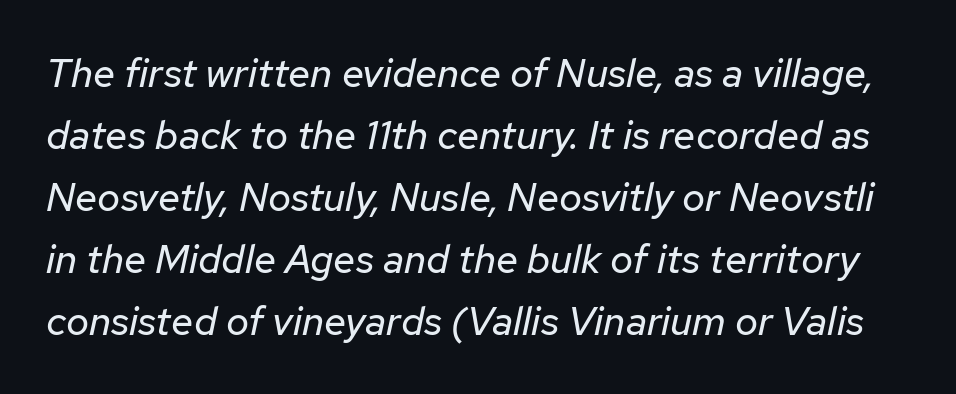
The image shows 40 px regular-weight type, italic (leaning right); set normal line spacing (1.55x), normal letter spacing, not underlined; low stroke contrast and a medium x-height.
